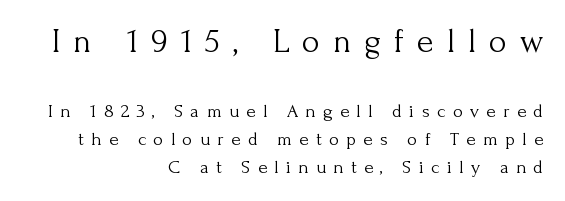
Q: Is the text bold? A: No.
Q: Is the text italic (slanted)? A: No, it is upright.
Q: Is the typeface a serif or a sans-serif typeface? A: Serif.
Q: Is the text underlined? A: No.
Q: How is the paragraph aligned? A: Right-aligned.
Q: Is the spacing between letters normal or unusually wide? A: Unusually wide.
Q: Is the spacing between lines tight, normal or loose? A: Normal.
Q: Which block of text is set in a larger size, the first (top) or the second (bottom)? A: The first (top) one.
Q: Width (condensed, normal, or wide)? A: Normal.
Q: Stroke contrast? A: Medium.
Q: x-height? A: Small.
Q: Monospaced? A: No.
